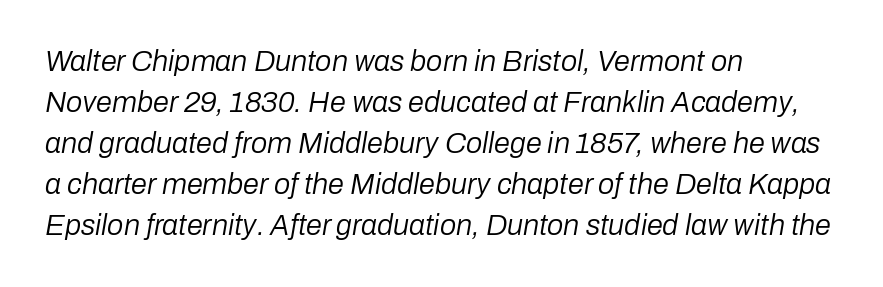
The image shows 29 px regular-weight type, italic (leaning right); set left-aligned, normal line spacing (1.41x), normal letter spacing, not underlined; low stroke contrast and a medium x-height.
